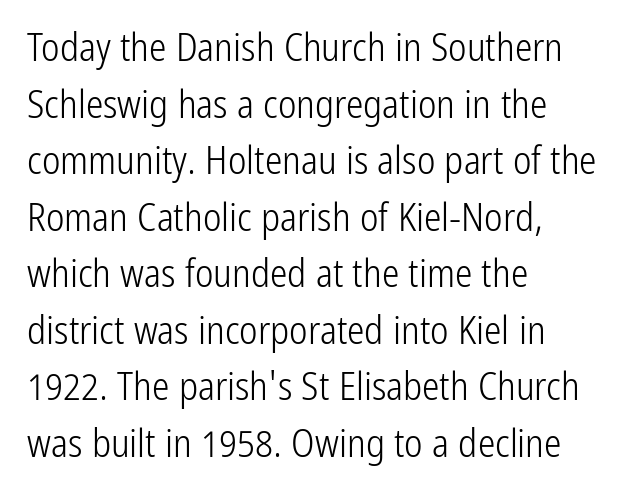
Q: Is the text bold? A: No.
Q: Is the text italic (slanted)? A: No, it is upright.
Q: Is the typeface a serif or a sans-serif typeface? A: Sans-serif.
Q: Is the text underlined? A: No.
Q: How is the paragraph aligned? A: Left-aligned.
Q: Is the spacing between letters normal or unusually wide? A: Normal.
Q: Is the spacing between lines tight, normal or loose? A: Normal.
Q: Width (condensed, normal, or wide)? A: Condensed.
Q: Stroke contrast? A: Low.
Q: x-height? A: Medium.
Q: Monospaced? A: No.
